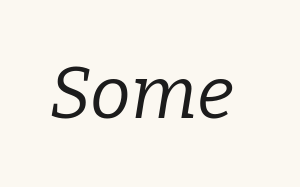
Q: Is the text bold? A: No.
Q: Is the text italic (slanted)? A: Yes, it leans right by about 9 degrees.
Q: Is the typeface a serif or a sans-serif typeface? A: Serif.
Q: Is the text underlined? A: No.
Q: Is the spacing between letters normal or unusually wide? A: Normal.
Q: Width (condensed, normal, or wide)? A: Normal.
Q: Stroke contrast? A: Low.
Q: x-height? A: Medium.
Q: Monospaced? A: No.
